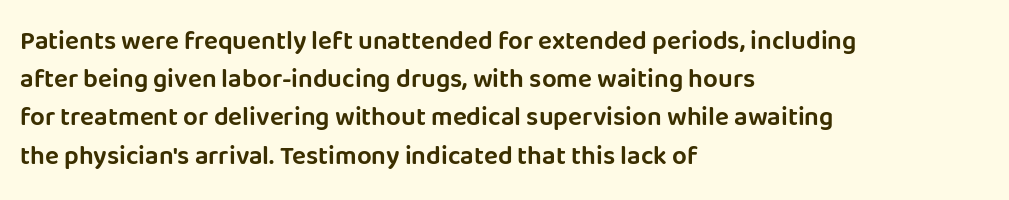
Glance below the letters and you will spot only blank space. Interline gaps are of average width in this sample. The type sits square on the baseline with zero lean. The text block is weighted toward the left margin, trailing off unevenly rightward. These lines keep a tight, regular rhythm from letter to letter.
